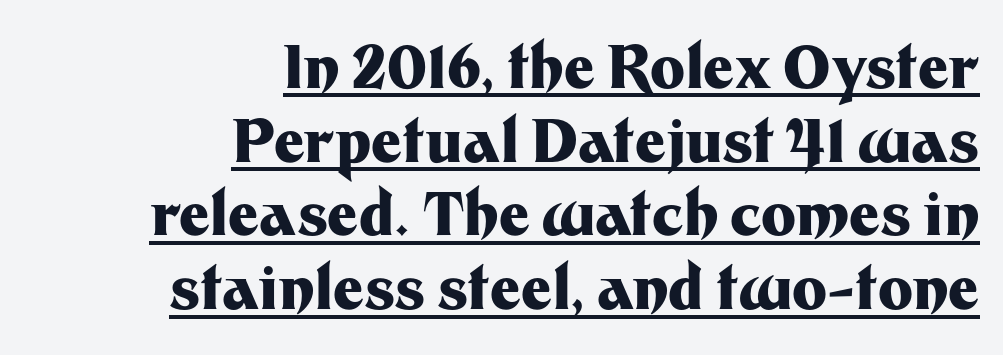
Q: Is the text bold? A: Yes.
Q: Is the text italic (slanted)? A: No, it is upright.
Q: Is the typeface a serif or a sans-serif typeface? A: Sans-serif.
Q: Is the text underlined? A: Yes.
Q: How is the paragraph aligned? A: Right-aligned.
Q: Is the spacing between letters normal or unusually wide? A: Normal.
Q: Is the spacing between lines tight, normal or loose? A: Normal.
Q: Width (condensed, normal, or wide)? A: Normal.
Q: Stroke contrast? A: Medium.
Q: x-height? A: Medium.
Q: Monospaced? A: No.
